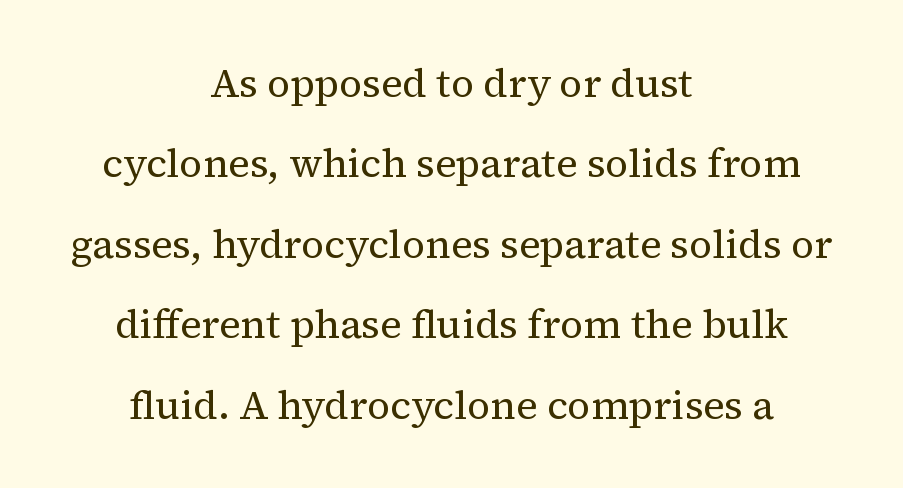
Q: Is the text bold? A: No.
Q: Is the text italic (slanted)? A: No, it is upright.
Q: Is the typeface a serif or a sans-serif typeface? A: Serif.
Q: Is the text underlined? A: No.
Q: How is the paragraph aligned? A: Centered.
Q: Is the spacing between letters normal or unusually wide? A: Normal.
Q: Is the spacing between lines tight, normal or loose? A: Loose.
Q: Width (condensed, normal, or wide)? A: Normal.
Q: Stroke contrast? A: Medium.
Q: x-height? A: Medium.
Q: Monospaced? A: No.
